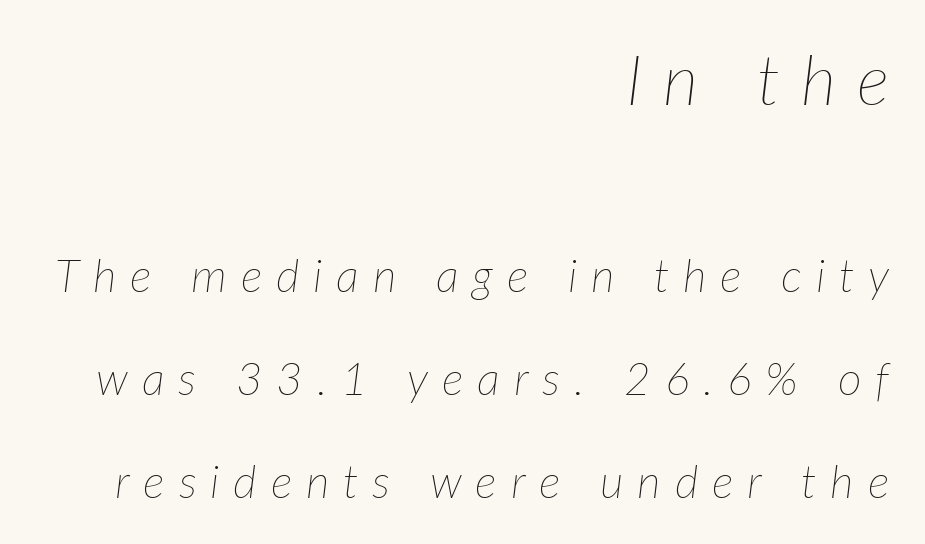
This sample uses an oblique cut, with every glyph tilted off the vertical. The rendering shrinks the type as you move from the upper chunk to the lower. Underlining? Definitely not there. Notice the wide empty band between every row — that's loose leading. Here the designer chose a conventional face with non-uniform glyph widths.
